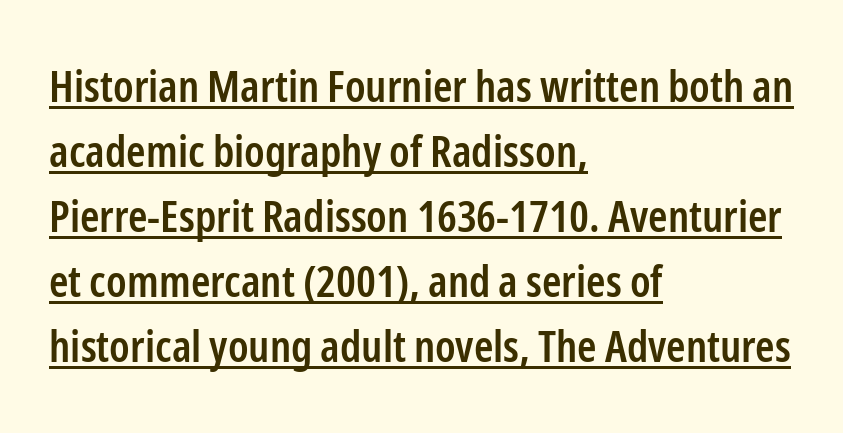
Q: Is the text bold? A: Semi-bold.
Q: Is the text italic (slanted)? A: No, it is upright.
Q: Is the typeface a serif or a sans-serif typeface? A: Sans-serif.
Q: Is the text underlined? A: Yes.
Q: How is the paragraph aligned? A: Left-aligned.
Q: Is the spacing between letters normal or unusually wide? A: Normal.
Q: Is the spacing between lines tight, normal or loose? A: Normal.
Q: Width (condensed, normal, or wide)? A: Condensed.
Q: Stroke contrast? A: Low.
Q: x-height? A: Medium.
Q: Monospaced? A: No.
